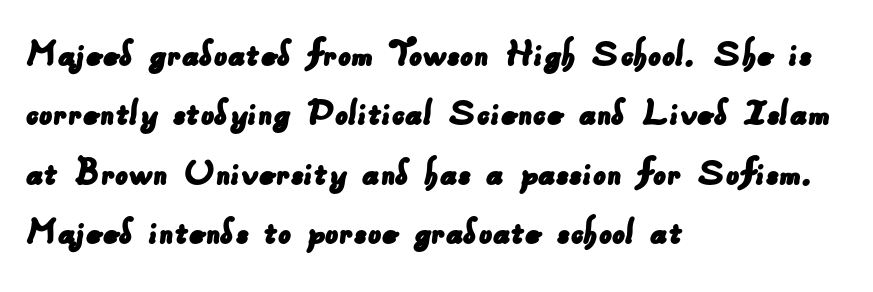
Q: Is the typeface a serif or a sans-serif typeface? A: Sans-serif.
Q: Is the text underlined? A: No.
Q: How is the paragraph aligned? A: Left-aligned.
Q: Is the spacing between letters normal or unusually wide? A: Normal.
Q: Is the spacing between lines tight, normal or loose? A: Normal.
Q: Width (condensed, normal, or wide)? A: Normal.
Q: Stroke contrast? A: Low.
Q: x-height? A: Small.
Q: Monospaced? A: No.
